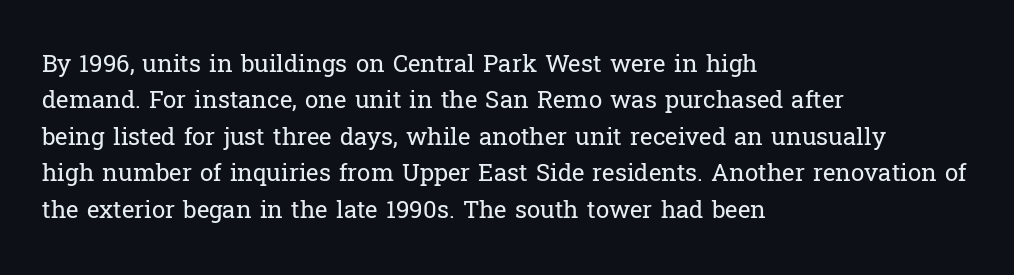
The foot of each line stays bare and open. These lines stack with their left ends in a neat column. Italic: no, the glyphs are upright roman. These lines sit exactly where default settings would place them.
